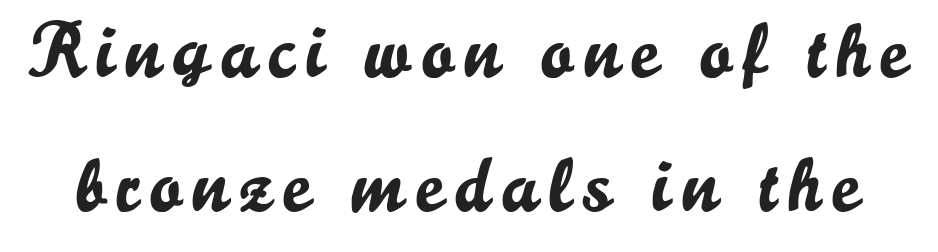
{"serif": "no", "width": "normal", "stroke_contrast": "low", "x_height": "small", "monospaced": "no", "underline": "no", "line_spacing_ratio": 1.74, "glyph_px": 77}
